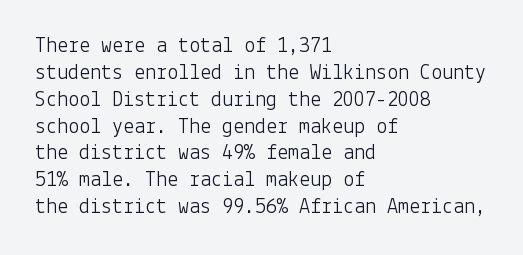
Honestly, the letter spacing is just normal — you wouldn't notice it. A student would call this left alignment; a typographer would say flush left, rag right. The font sits on the lighter half of the weight spectrum, regular included. Just letters on the line, the space beneath them empty.
